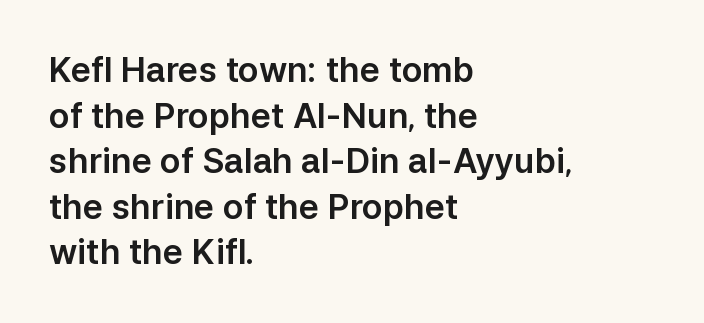
Q: Is the text italic (slanted)? A: No, it is upright.
Q: Is the typeface a serif or a sans-serif typeface? A: Sans-serif.
Q: Is the text underlined? A: No.
Q: How is the paragraph aligned? A: Left-aligned.
Q: Is the spacing between letters normal or unusually wide? A: Normal.
Q: Is the spacing between lines tight, normal or loose? A: Normal.
Q: Width (condensed, normal, or wide)? A: Normal.
Q: Stroke contrast? A: Low.
Q: x-height? A: Medium.
Q: Monospaced? A: No.
